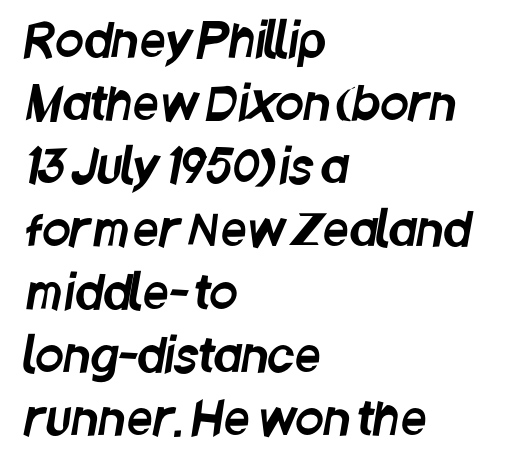
The image shows 46 px condensed sans-serif type; set left-aligned, normal line spacing (1.37x), normal letter spacing, not underlined; low stroke contrast and a large x-height.
